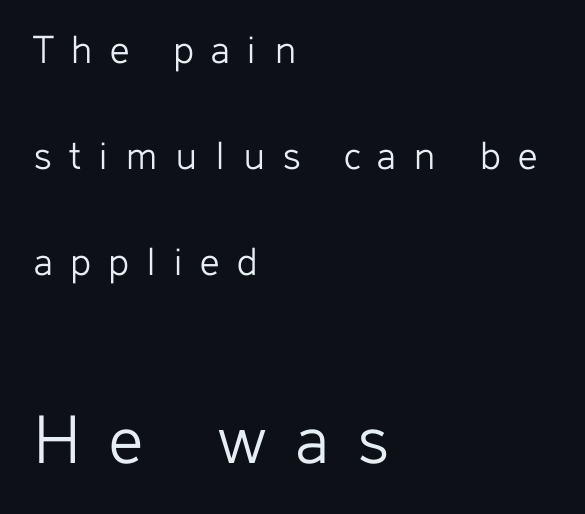
The image shows 75 px light sans-serif type, upright; set left-aligned, loose line spacing (2.47x), unusually wide letter spacing (+0.4 em), not underlined; the second (bottom) block is 1.74x larger; low stroke contrast and a medium x-height.
